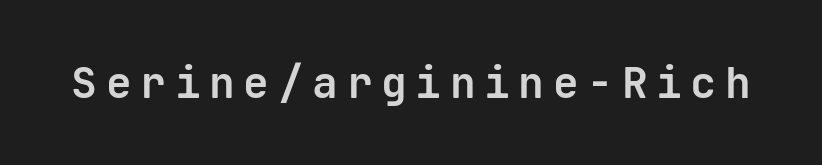
The foot of each line stays bare and open. The font is running at its bold setting. How are the letters spaced? Widely, with obvious added tracking. Characters remain perfectly vertical along every line.
